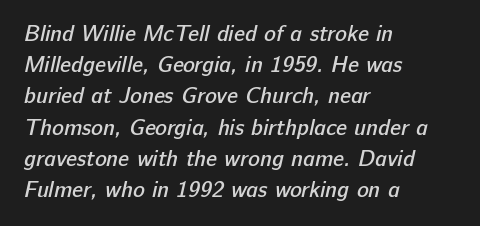
Descenders hang freely into open space. The setting favours the left margin, as ordinary paragraphs usually do. What's the leading like? Ordinary, nothing unusual. Does extra space separate the letters? No, they use regular spacing. Stems and bowls a touch heavier than normal — semibold.
